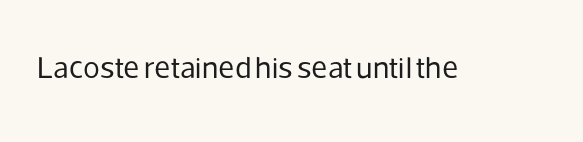
Q: Is the text bold? A: No.
Q: Is the text italic (slanted)? A: No, it is upright.
Q: Is the typeface a serif or a sans-serif typeface? A: Sans-serif.
Q: Is the text underlined? A: No.
Q: Is the spacing between letters normal or unusually wide? A: Normal.
Q: Width (condensed, normal, or wide)? A: Normal.
Q: Stroke contrast? A: Low.
Q: x-height? A: Medium.
Q: Monospaced? A: No.
